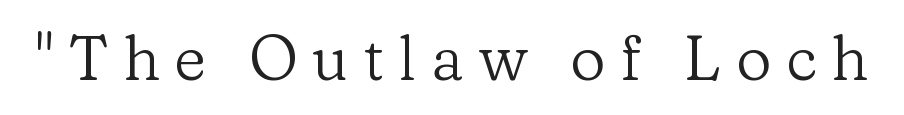
The image shows 62 px regular-weight serif type, upright; set unusually wide letter spacing (+0.23 em), not underlined; low stroke contrast and a medium x-height.
